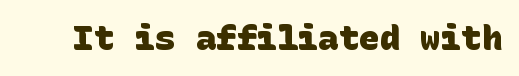
Q: Is the text bold? A: Yes.
Q: Is the typeface a serif or a sans-serif typeface? A: Sans-serif.
Q: Is the text underlined? A: No.
Q: Is the spacing between letters normal or unusually wide? A: Normal.
Q: Width (condensed, normal, or wide)? A: Normal.
Q: Stroke contrast? A: Low.
Q: x-height? A: Large.
